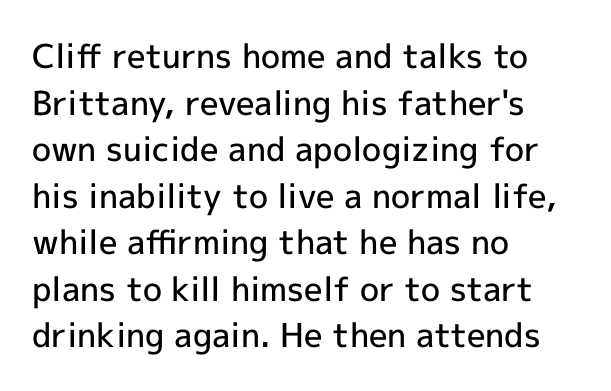
{"serif": "no", "italic": "no", "bold": "semi", "weight": "semibold", "width": "normal", "x_height": "medium", "monospaced": "no", "underline": "no", "align": "left", "line_spacing": "normal", "line_spacing_ratio": 1.41, "letter_spacing": "normal", "letter_spacing_em": 0.0, "glyph_px": 33}
